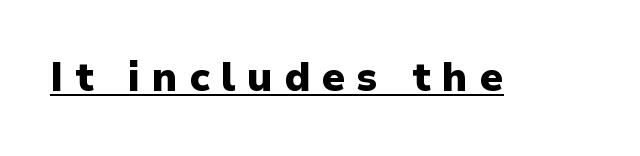
{"serif": "no", "italic": "no", "bold": "yes", "weight": "heavy", "width": "normal", "stroke_contrast": "low", "x_height": "medium", "monospaced": "no", "underline": "yes", "letter_spacing": "wide", "letter_spacing_em": 0.28, "glyph_px": 40}
